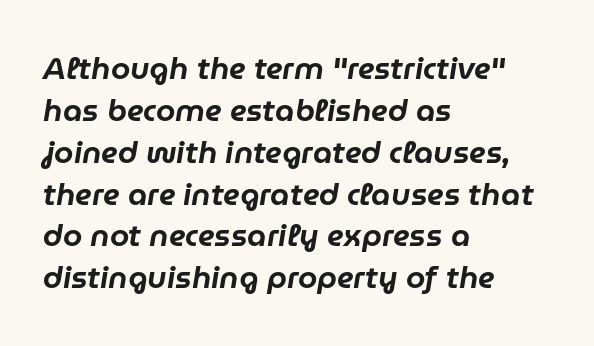
The image shows 31 px text type, italic (leaning right); set left-aligned, normal line spacing (1.35x), normal letter spacing, not underlined; low stroke contrast and a medium x-height.
